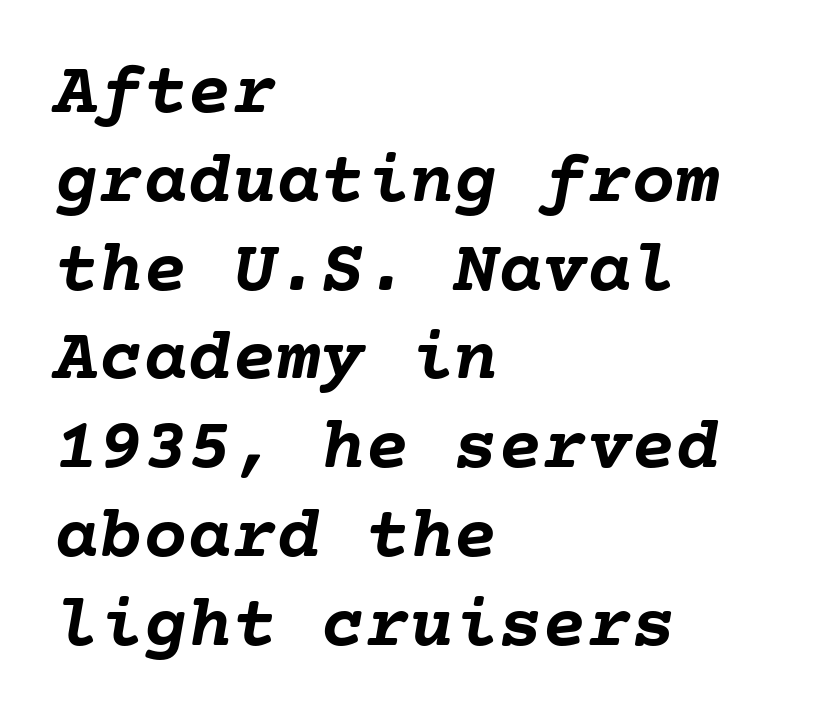
The image shows 74 px semibold type, italic (leaning right); set left-aligned, line spacing 1.2x, normal letter spacing, not underlined; low stroke contrast and a medium x-height.
